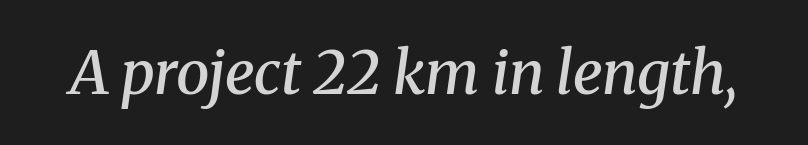
A serif font was chosen for this passage. Only glyphs here, with clear space below each row. This sample has the flowing, uneven cadence of proportional lettering. Does the lettering tilt? It does — this is italic. Between one letter and the next there's only the usual sliver of space.
